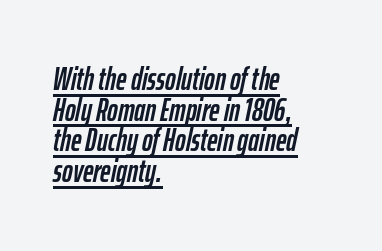
Q: Is the text italic (slanted)? A: Yes, it leans right by about 12 degrees.
Q: Is the text underlined? A: Yes.
Q: How is the paragraph aligned? A: Left-aligned.
Q: Is the spacing between letters normal or unusually wide? A: Normal.
Q: Is the spacing between lines tight, normal or loose? A: Tight.
Q: Width (condensed, normal, or wide)? A: Condensed.
Q: Stroke contrast? A: Low.
Q: x-height? A: Medium.
Q: Monospaced? A: No.
